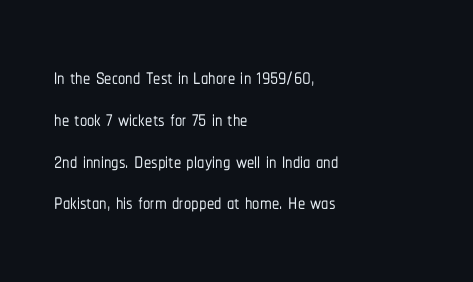
{"serif": "no", "italic": "no", "width": "condensed", "stroke_contrast": "low", "x_height": "medium", "monospaced": "no", "underline": "no", "align": "left", "line_spacing": "normal", "line_spacing_ratio": 1.44, "letter_spacing": "normal", "letter_spacing_em": 0.0, "glyph_px": 29}
